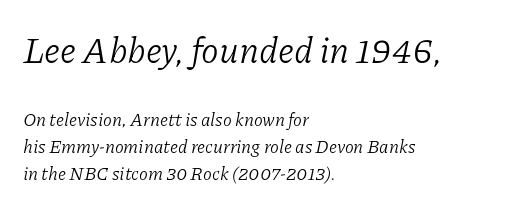
{"serif": "yes", "italic": "yes", "lean": "right", "slant_degrees": 11, "bold": "no", "weight": "light", "width": "normal", "stroke_contrast": "low", "x_height": "medium", "monospaced": "no", "underline": "no", "align": "left", "line_spacing": "normal", "line_spacing_ratio": 1.5, "letter_spacing": "normal", "letter_spacing_em": 0.0, "larger_block": "first", "size_ratio": 2.0, "glyph_px": 36}
